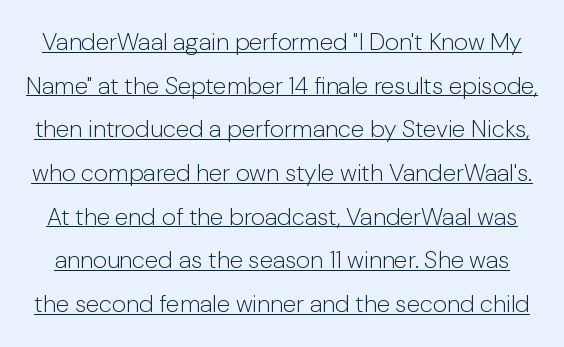
The gaps between neighbouring characters are ordinary and unremarkable. No chunkiness to these letters — they're not bold. Style check: upright. This rendering features underlined lettering.
